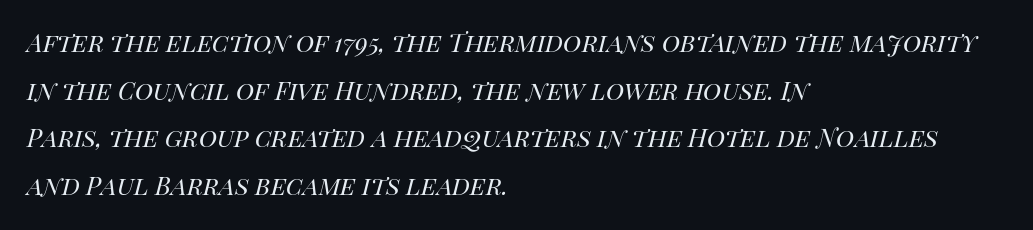
Q: Is the text bold? A: No.
Q: Is the text italic (slanted)? A: Yes, it leans right by about 14 degrees.
Q: Is the text underlined? A: No.
Q: How is the paragraph aligned? A: Left-aligned.
Q: Is the spacing between letters normal or unusually wide? A: Normal.
Q: Is the spacing between lines tight, normal or loose? A: Normal.
Q: Width (condensed, normal, or wide)? A: Normal.
Q: Stroke contrast? A: High.
Q: x-height? A: Large.
Q: Monospaced? A: No.
